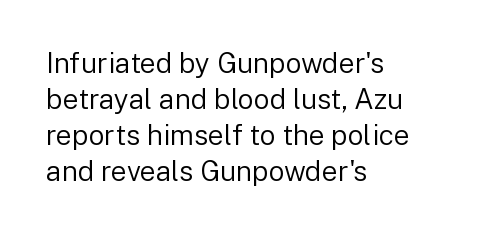
Q: Is the text bold? A: No.
Q: Is the text italic (slanted)? A: No, it is upright.
Q: Is the typeface a serif or a sans-serif typeface? A: Sans-serif.
Q: Is the text underlined? A: No.
Q: How is the paragraph aligned? A: Left-aligned.
Q: Is the spacing between letters normal or unusually wide? A: Normal.
Q: Is the spacing between lines tight, normal or loose? A: Normal.
Q: Width (condensed, normal, or wide)? A: Normal.
Q: Stroke contrast? A: Low.
Q: x-height? A: Medium.
Q: Monospaced? A: No.
